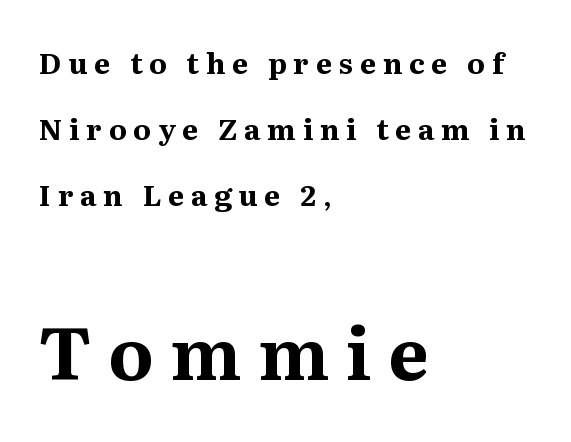
{"serif": "yes", "italic": "no", "bold": "yes", "weight": "bold", "width": "normal", "stroke_contrast": "medium", "x_height": "medium", "monospaced": "no", "underline": "no", "align": "left", "line_spacing": "loose", "line_spacing_ratio": 2.28, "letter_spacing": "wide", "letter_spacing_em": 0.23, "larger_block": "second", "size_ratio": 2.48, "glyph_px": 72}
